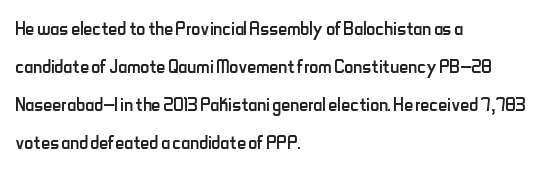
The image shows 25 px text type, upright; set left-aligned, normal line spacing (1.52x), normal letter spacing, not underlined.
